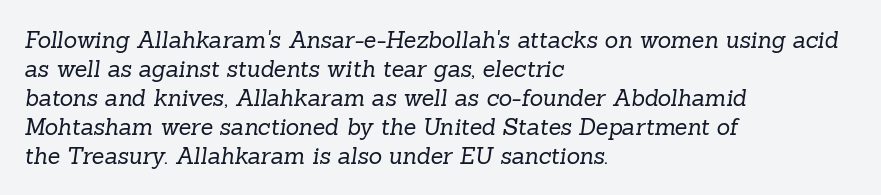
The image shows 23 px text type; set left-aligned, normal line spacing (1.26x), normal letter spacing, not underlined.
